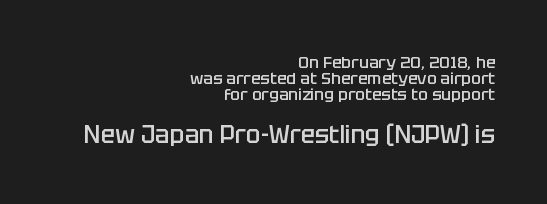
Q: Is the text bold? A: Semi-bold.
Q: Is the text italic (slanted)? A: No, it is upright.
Q: Is the text underlined? A: No.
Q: How is the paragraph aligned? A: Right-aligned.
Q: Is the spacing between letters normal or unusually wide? A: Normal.
Q: Is the spacing between lines tight, normal or loose? A: Tight.
Q: Which block of text is set in a larger size, the first (top) or the second (bottom)? A: The second (bottom) one.
